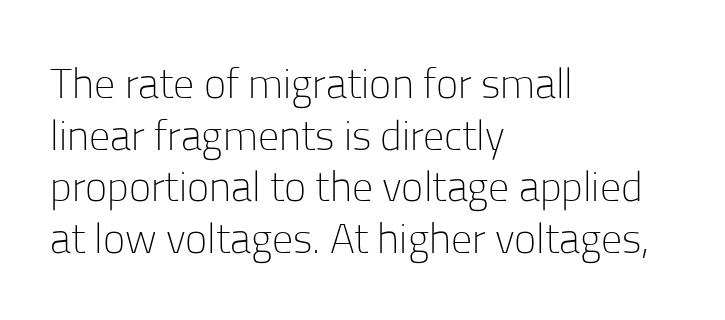
The image shows 42 px light sans-serif type, upright; set left-aligned, line spacing 1.23x, normal letter spacing, not underlined; low stroke contrast and a medium x-height.
